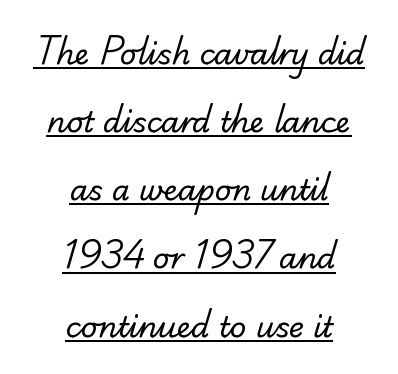
The image shows 29 px regular-weight sans-serif type; set centered, loose line spacing (2.35x), normal letter spacing, underlined; low stroke contrast and a small x-height.
